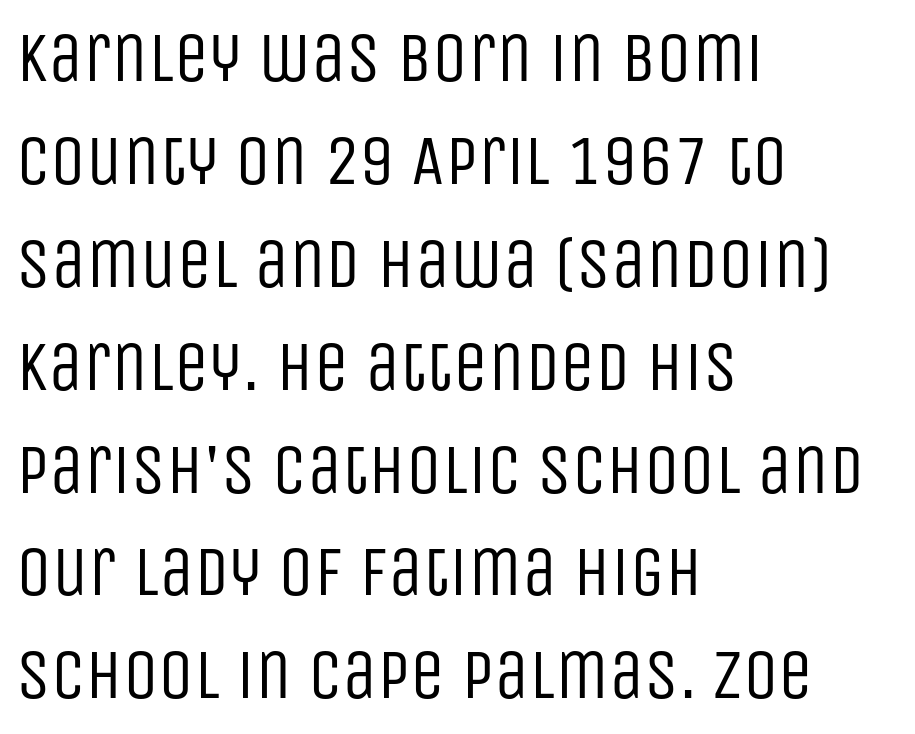
{"serif": "no", "italic": "no", "bold": "no", "weight": "regular", "width": "condensed", "stroke_contrast": "low", "x_height": "large", "monospaced": "no", "underline": "no", "align": "left", "line_spacing": "normal", "line_spacing_ratio": 1.47, "letter_spacing": "normal", "letter_spacing_em": 0.0, "glyph_px": 70}
